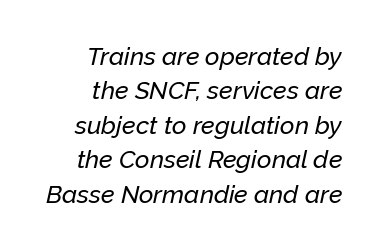
The specimen reads as italic at a glance. Anything drawn beneath the words? Only blank space. The paragraph shown leans on its right margin. The type is set solid horizontally, with unmodified tracking.
